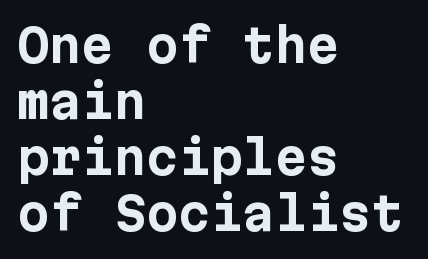
{"serif": "no", "italic": "no", "bold": "yes", "weight": "bold", "width": "normal", "stroke_contrast": "low", "x_height": "medium", "underline": "no", "align": "left", "line_spacing_ratio": 1.22, "letter_spacing": "normal", "letter_spacing_em": 0.0, "glyph_px": 46}
